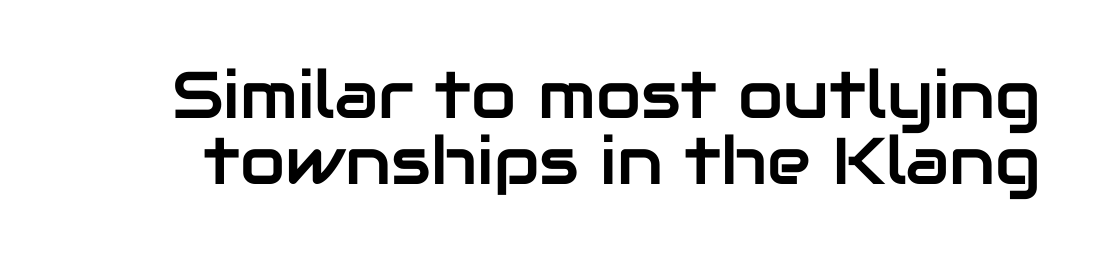
Q: Is the text italic (slanted)? A: No, it is upright.
Q: Is the typeface a serif or a sans-serif typeface? A: Sans-serif.
Q: Is the text underlined? A: No.
Q: Is the spacing between letters normal or unusually wide? A: Normal.
Q: Is the spacing between lines tight, normal or loose? A: Tight.
Q: Width (condensed, normal, or wide)? A: Normal.
Q: Stroke contrast? A: Low.
Q: x-height? A: Medium.
Q: Monospaced? A: No.
